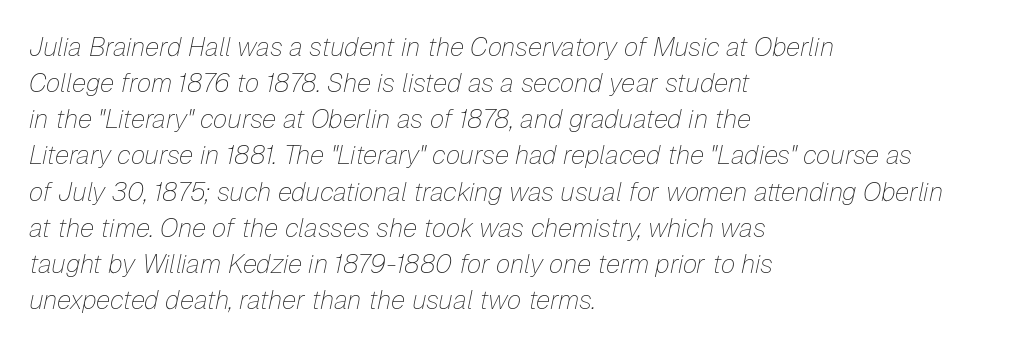
The image shows 26 px text type, italic (leaning right); set left-aligned, normal line spacing (1.39x), normal letter spacing, not underlined.
